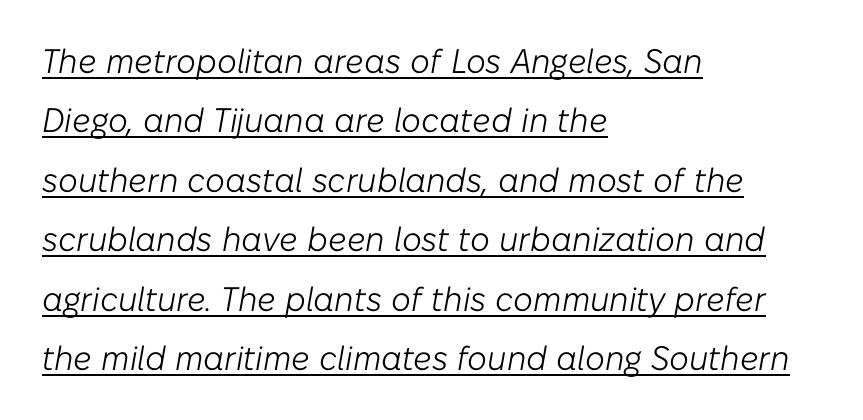
Q: Is the text bold? A: No.
Q: Is the text italic (slanted)? A: Yes, it leans right by about 10 degrees.
Q: Is the text underlined? A: Yes.
Q: How is the paragraph aligned? A: Left-aligned.
Q: Is the spacing between letters normal or unusually wide? A: Normal.
Q: Width (condensed, normal, or wide)? A: Normal.
Q: Stroke contrast? A: Low.
Q: x-height? A: Medium.
Q: Monospaced? A: No.
